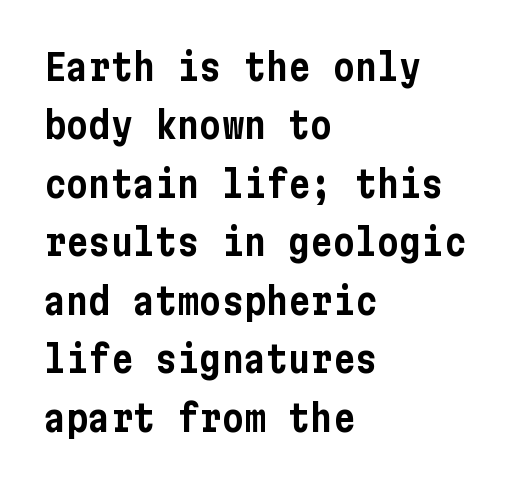
Q: Is the text italic (slanted)? A: No, it is upright.
Q: Is the typeface a serif or a sans-serif typeface? A: Sans-serif.
Q: Is the text underlined? A: No.
Q: How is the paragraph aligned? A: Left-aligned.
Q: Is the spacing between letters normal or unusually wide? A: Normal.
Q: Is the spacing between lines tight, normal or loose? A: Normal.
Q: Width (condensed, normal, or wide)? A: Condensed.
Q: Stroke contrast? A: Low.
Q: x-height? A: Medium.
